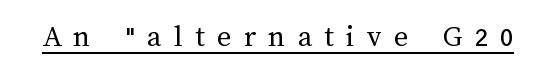
Q: Is the text bold? A: No.
Q: Is the text italic (slanted)? A: No, it is upright.
Q: Is the text underlined? A: Yes.
Q: Is the spacing between letters normal or unusually wide? A: Unusually wide.
Q: Width (condensed, normal, or wide)? A: Normal.
Q: Stroke contrast? A: Medium.
Q: x-height? A: Medium.
Q: Monospaced? A: No.
